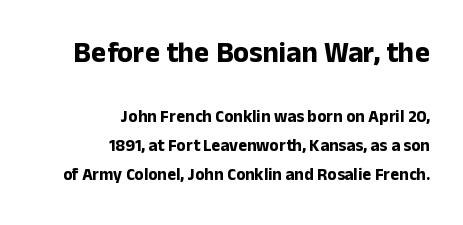
These lines keep a tight, regular rhythm from letter to letter. The lines in this sample share a right terminus and differ only in where they begin. A typesetter would call this leading conventional body-copy spacing. The strip under each line holds only bare page. Heft: maximum for text — a bold.
